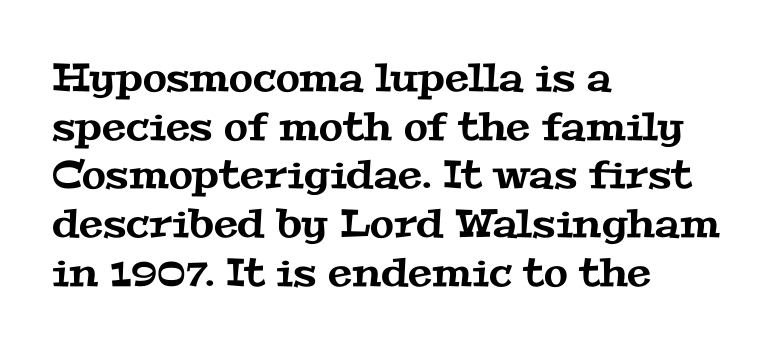
The image shows 39 px wide serif type; set left-aligned, normal line spacing (1.25x), normal letter spacing, not underlined; medium stroke contrast and a medium x-height.
